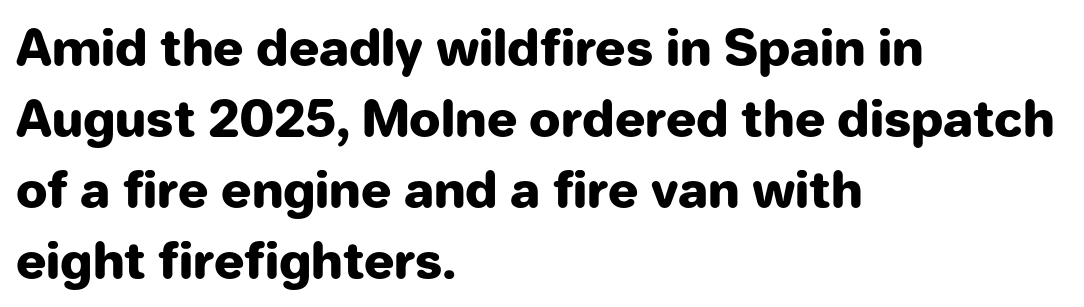
{"serif": "no", "italic": "no", "bold": "yes", "weight": "heavy", "width": "normal", "stroke_contrast": "low", "x_height": "medium", "monospaced": "no", "underline": "no", "align": "left", "line_spacing": "normal", "line_spacing_ratio": 1.42, "letter_spacing": "normal", "letter_spacing_em": 0.0, "glyph_px": 50}
